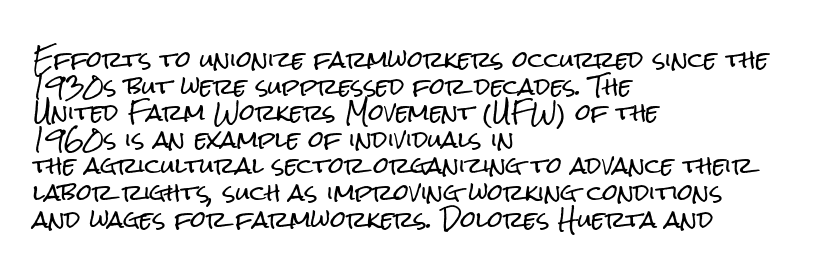
Q: Is the text italic (slanted)? A: No, it is upright.
Q: Is the text underlined? A: No.
Q: How is the paragraph aligned? A: Left-aligned.
Q: Is the spacing between letters normal or unusually wide? A: Normal.
